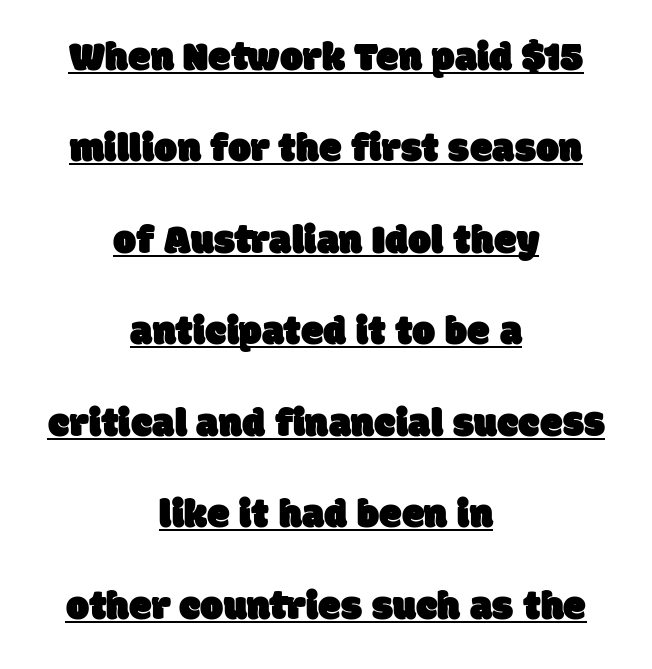
Here the designer chose a conventional face with non-uniform glyph widths. The whitespace from short lines is split evenly between both sides. You could call the tracking neutral — neither tight nor loose. This is sans-serif lettering, the kind often seen on screens and signage. How would I describe the line gaps? Wide and relaxed.
